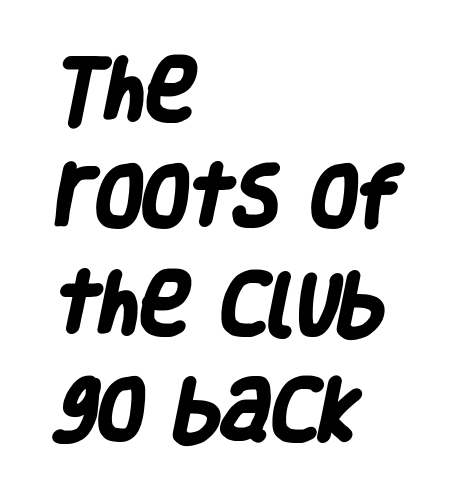
The image shows 68 px heavy, condensed sans-serif type; set left-aligned, normal line spacing (1.57x), normal letter spacing, not underlined; low stroke contrast and a large x-height.
